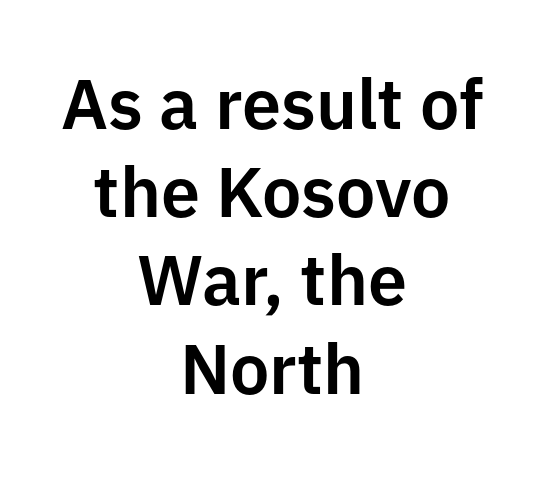
A centered setting, common on invitations and titles, is used for this passage. Vertical strokes here are truly vertical. Tracking here is standard; glyphs follow each other at the usual distance. These lines are rendered in a variable-pitch font. This sample uses a sans-serif face. Glance below the letters and you will spot only blank space.
